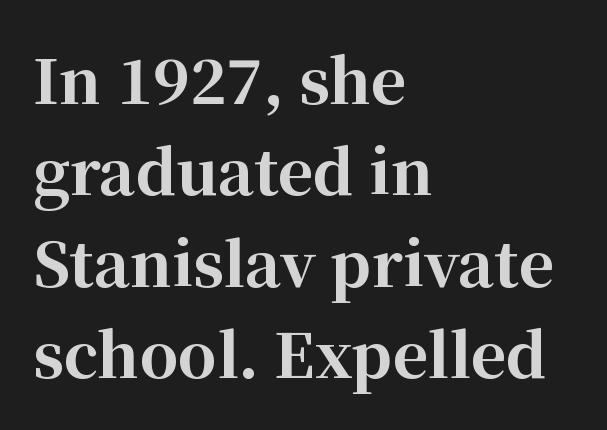
Line spacing here is normal. Spacing between characters is what you'd get straight out of the box. The letters carry serifs — small finishing strokes at the ends of their stems. Is this a fixed-width face? No — the glyphs have proportional, varying widths. Chunky letters — that's bold for sure.
